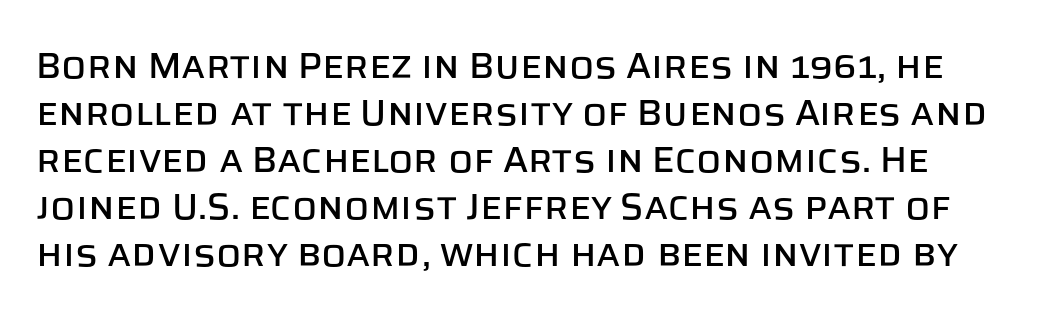
The image shows 37 px sans-serif type, upright; set normal line spacing (1.27x), normal letter spacing, not underlined; low stroke contrast and a large x-height.
